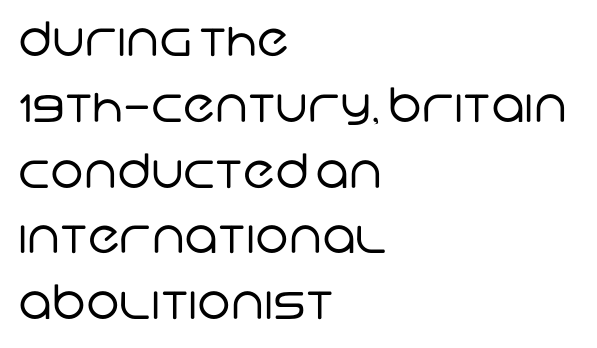
{"serif": "no", "bold": "no", "weight": "regular", "width": "normal", "stroke_contrast": "low", "x_height": "large", "monospaced": "no", "underline": "no", "align": "left", "line_spacing": "normal", "line_spacing_ratio": 1.4, "letter_spacing": "normal", "letter_spacing_em": 0.0, "glyph_px": 47}
